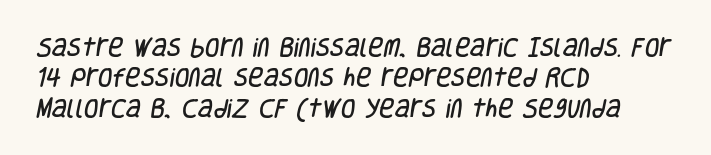
In CSS terms this would be text-align: left. Quick note: interline space is typical. Students, note that the glyphs here touch the page at normal intervals. This rendering features lettering with no underline.
